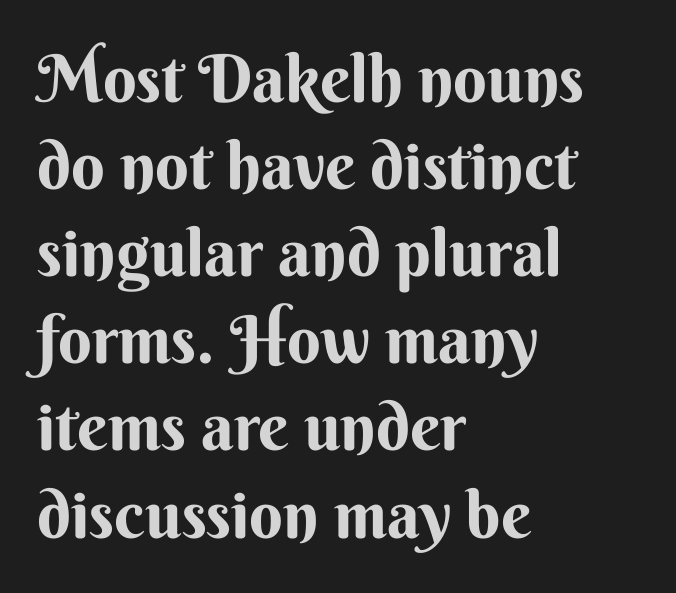
Q: Is the text bold? A: Yes.
Q: Is the text italic (slanted)? A: No, it is upright.
Q: Is the typeface a serif or a sans-serif typeface? A: Sans-serif.
Q: Is the text underlined? A: No.
Q: How is the paragraph aligned? A: Left-aligned.
Q: Is the spacing between letters normal or unusually wide? A: Normal.
Q: Is the spacing between lines tight, normal or loose? A: Normal.
Q: Width (condensed, normal, or wide)? A: Normal.
Q: Stroke contrast? A: Medium.
Q: x-height? A: Small.
Q: Monospaced? A: No.
